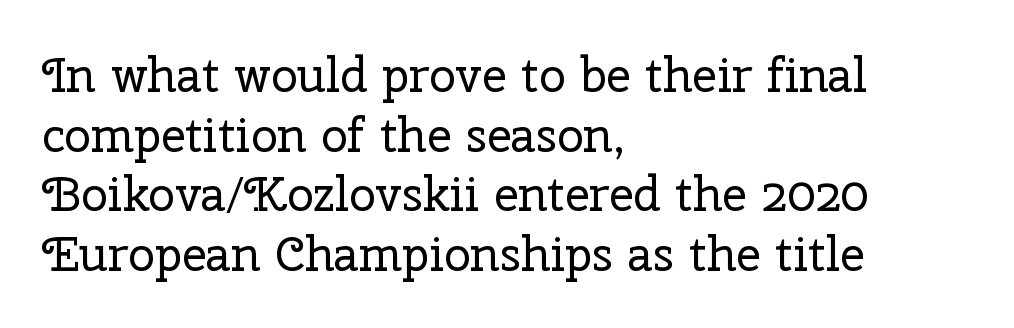
The text block is weighted toward the left margin, trailing off unevenly rightward. I'd call this a serif setting — the letters wear small feet. These lines are rendered in a variable-pitch font. No chunkiness to these letters — they're not bold. The lettering holds an erect, upright posture throughout.
